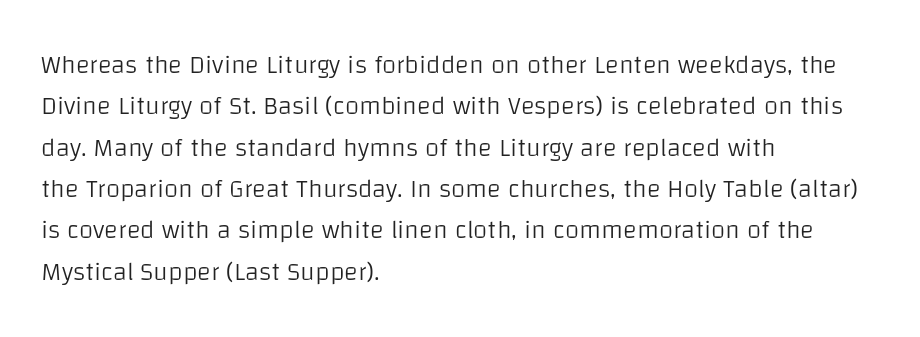
Each stroke keeps to a modest, everyday thickness or less. Whoever set this chose a conventional vertical rhythm. Caption: multi-line text, flush left, ragged right. Underlining? Definitely not there.
